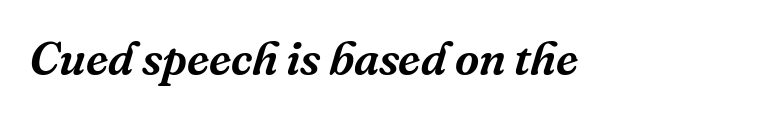
The image shows 47 px serif type, italic (leaning right); set normal letter spacing, not underlined; medium stroke contrast and a medium x-height.
